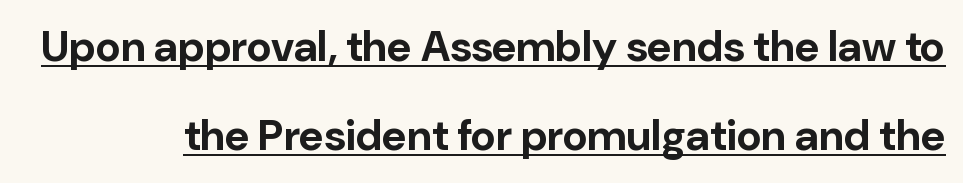
The image shows 43 px bold sans-serif type, upright; set loose line spacing (2.08x), normal letter spacing, underlined; low stroke contrast and a medium x-height.
